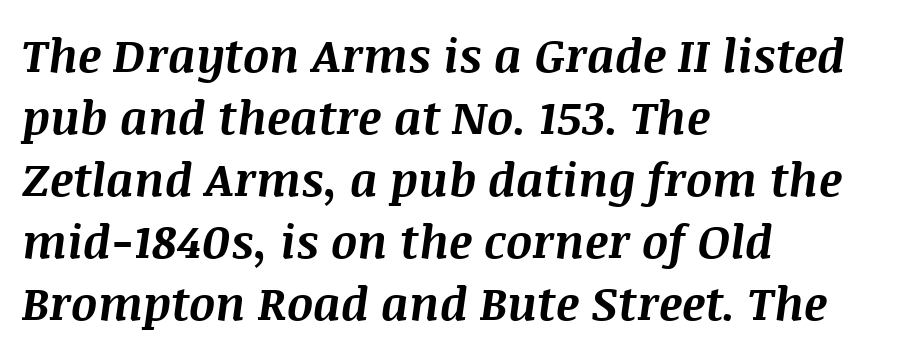
Q: Is the text bold? A: Yes.
Q: Is the text italic (slanted)? A: Yes, it leans right by about 8 degrees.
Q: Is the text underlined? A: No.
Q: How is the paragraph aligned? A: Left-aligned.
Q: Is the spacing between letters normal or unusually wide? A: Normal.
Q: Is the spacing between lines tight, normal or loose? A: Normal.
Q: Width (condensed, normal, or wide)? A: Normal.
Q: Stroke contrast? A: Medium.
Q: x-height? A: Large.
Q: Monospaced? A: No.
